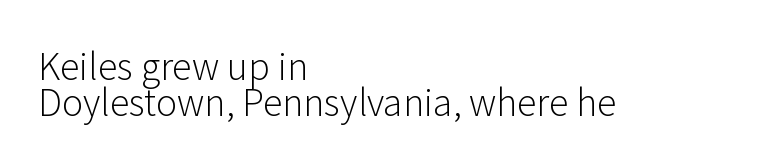
The image shows 36 px light sans-serif type, upright; set left-aligned, tight line spacing (1.0x), normal letter spacing, not underlined; low stroke contrast and a medium x-height.
